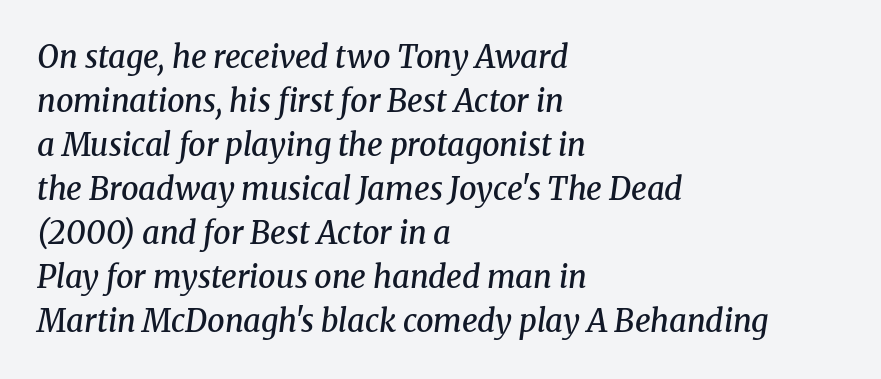
This is the in-between weight designers call semibold or demi. In terms of leading, this rendering sits right in the middle. A typesetter would label this face a serif. Honestly, there is no underline to notice here at all. A classic flush-left, rag-right setting is used for this passage. The tracking reads as untouched default to a designer's eye.
